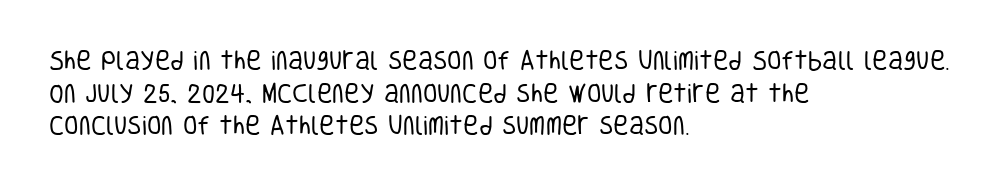
Q: Is the text bold? A: No.
Q: Is the text italic (slanted)? A: No, it is upright.
Q: Is the text underlined? A: No.
Q: How is the paragraph aligned? A: Left-aligned.
Q: Is the spacing between letters normal or unusually wide? A: Normal.
Q: Is the spacing between lines tight, normal or loose? A: Normal.
